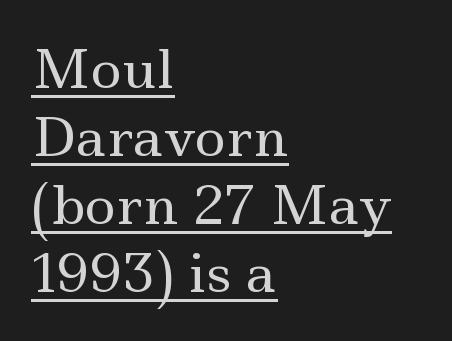
Q: Is the text bold? A: No.
Q: Is the text italic (slanted)? A: No, it is upright.
Q: Is the typeface a serif or a sans-serif typeface? A: Serif.
Q: Is the text underlined? A: Yes.
Q: How is the paragraph aligned? A: Left-aligned.
Q: Is the spacing between letters normal or unusually wide? A: Normal.
Q: Is the spacing between lines tight, normal or loose? A: Normal.
Q: Width (condensed, normal, or wide)? A: Wide.
Q: x-height? A: Small.
Q: Monospaced? A: No.
